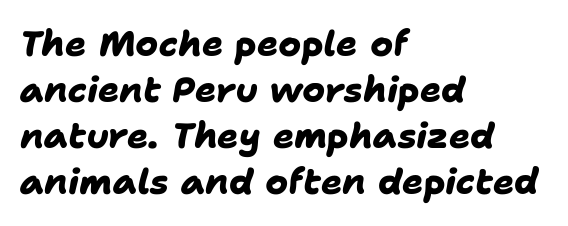
{"serif": "no", "bold": "yes", "weight": "heavy", "width": "normal", "stroke_contrast": "low", "x_height": "medium", "monospaced": "no", "underline": "no", "align": "left", "line_spacing": "normal", "line_spacing_ratio": 1.31, "letter_spacing": "normal", "letter_spacing_em": 0.0, "glyph_px": 35}
